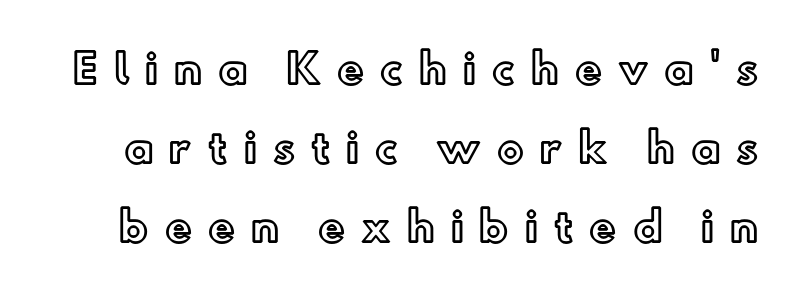
Note the varied advance widths — an 'i' is clearly narrower than an 'm'. Airy leading. Has an underline been added? It has not. Rendered with straight, roman letterforms.
